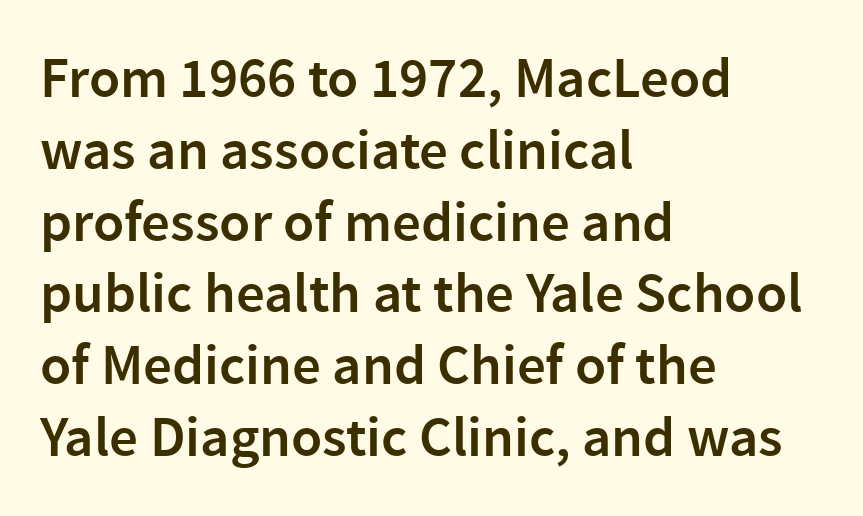
Horizontal bands of white between lines are of average thickness. The passage shown is not underscored anywhere. These lines are set flush left with a ragged right edge. The passage shown is typeset with a sans-serif family. The rendering keeps characters at their native spacing. The sample has been set in demibold, a notch under bold.
